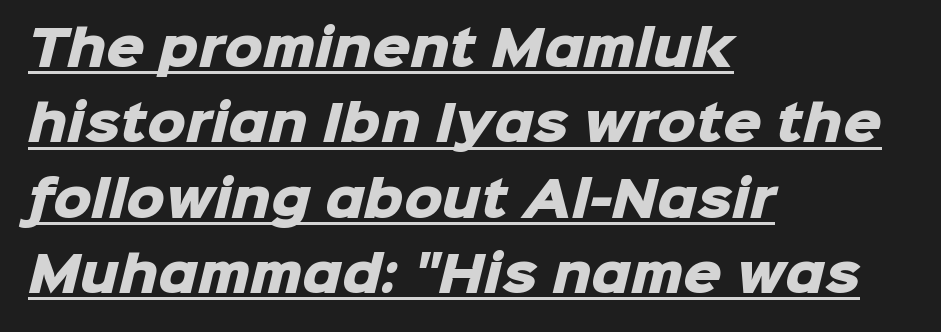
The image shows 48 px heavy sans-serif type; set left-aligned, normal line spacing (1.57x), normal letter spacing, underlined; low stroke contrast and a medium x-height.
